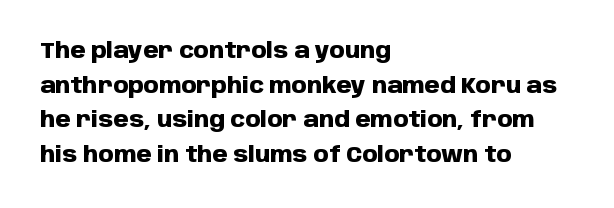
The image shows 22 px bold type, upright; set left-aligned, normal line spacing (1.57x), normal letter spacing, not underlined.
